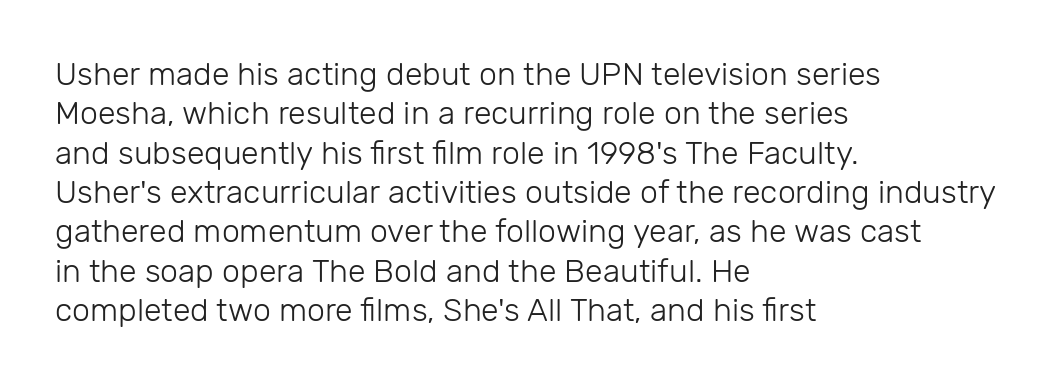
The image shows 32 px light sans-serif type, upright; set left-aligned, line spacing 1.23x, normal letter spacing, not underlined; low stroke contrast and a medium x-height.
